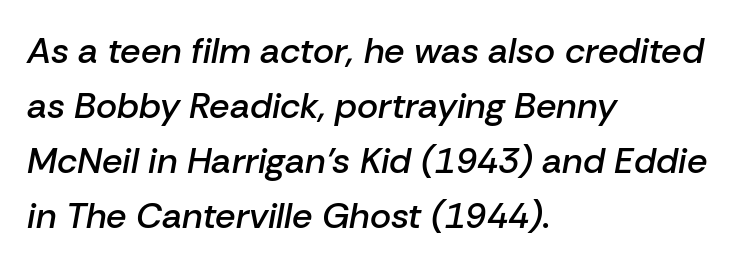
The image shows 36 px semibold type, italic (leaning right); set left-aligned, normal line spacing (1.53x), normal letter spacing, not underlined; low stroke contrast and a medium x-height.
